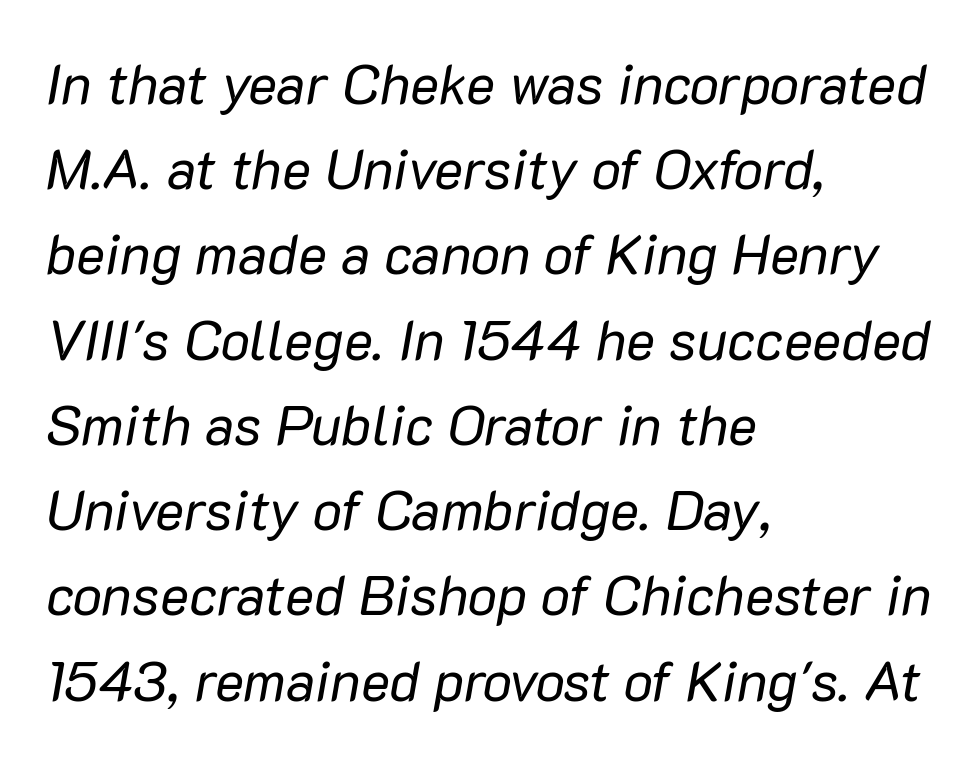
{"italic": "yes", "lean": "right", "slant_degrees": 10, "bold": "no", "weight": "regular", "width": "normal", "stroke_contrast": "low", "x_height": "medium", "monospaced": "no", "underline": "no", "align": "left", "line_spacing": "normal", "line_spacing_ratio": 1.55, "letter_spacing": "normal", "letter_spacing_em": 0.0, "glyph_px": 55}
